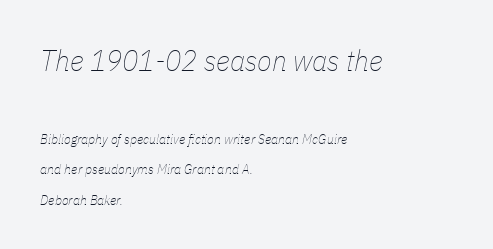
{"italic": "yes", "lean": "right", "slant_degrees": 11, "bold": "no", "weight": "thin", "width": "condensed", "stroke_contrast": "low", "x_height": "medium", "monospaced": "no", "underline": "no", "align": "left", "line_spacing": "loose", "line_spacing_ratio": 2.17, "letter_spacing": "normal", "letter_spacing_em": 0.0, "larger_block": "first", "size_ratio": 2.14, "glyph_px": 30}
